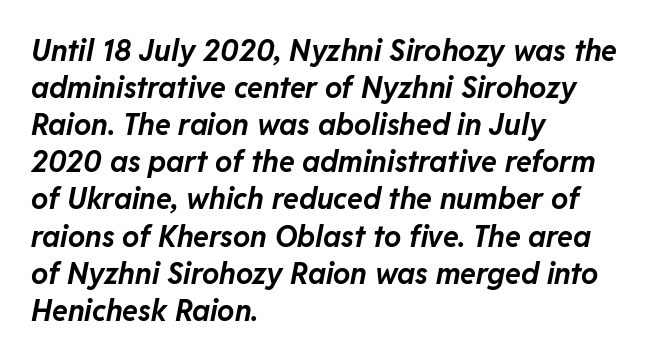
{"italic": "yes", "lean": "right", "slant_degrees": 11, "bold": "yes", "weight": "bold", "width": "normal", "stroke_contrast": "low", "x_height": "medium", "monospaced": "no", "underline": "no", "align": "left", "line_spacing": "normal", "line_spacing_ratio": 1.28, "letter_spacing": "normal", "letter_spacing_em": 0.0, "glyph_px": 29}
